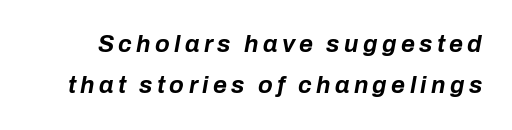
The gap between lines stays unmarked. Students, this is bold: see how much ink each stroke carries. Rendered with sloped, italic letterforms.
